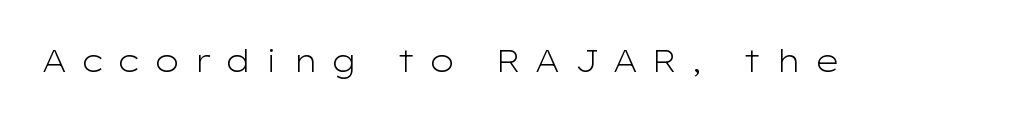
Q: Is the text bold? A: No.
Q: Is the text italic (slanted)? A: No, it is upright.
Q: Is the typeface a serif or a sans-serif typeface? A: Sans-serif.
Q: Is the text underlined? A: No.
Q: Is the spacing between letters normal or unusually wide? A: Unusually wide.
Q: Width (condensed, normal, or wide)? A: Wide.
Q: Stroke contrast? A: Low.
Q: x-height? A: Medium.
Q: Monospaced? A: No.
